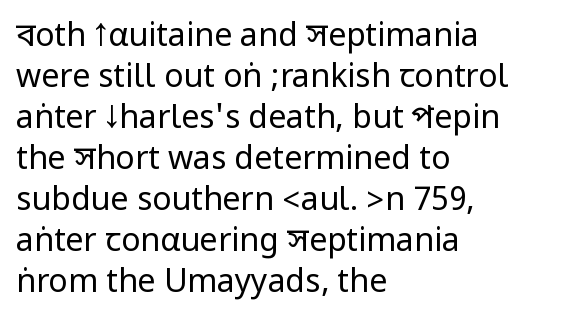
{"serif": "no", "italic": "no", "bold": "no", "weight": "regular", "width": "condensed", "stroke_contrast": "low", "underline": "no", "align": "left", "line_spacing": "normal", "line_spacing_ratio": 1.28, "letter_spacing": "normal", "letter_spacing_em": 0.0, "glyph_px": 32}
